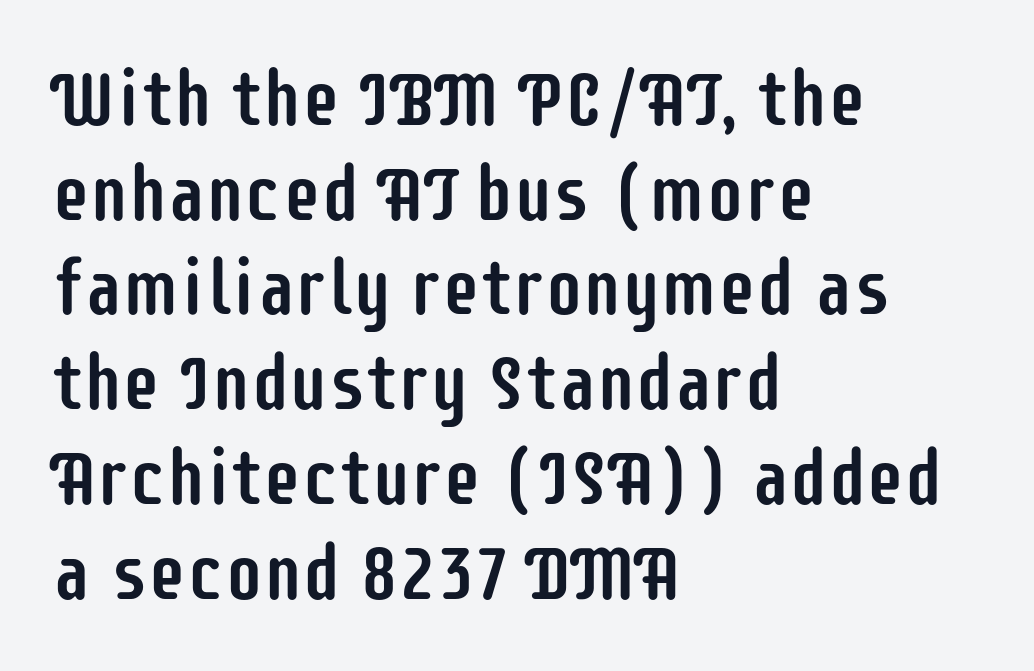
The image shows 77 px condensed sans-serif type, upright; set left-aligned, line spacing 1.23x, normal letter spacing, not underlined; low stroke contrast and a large x-height.
